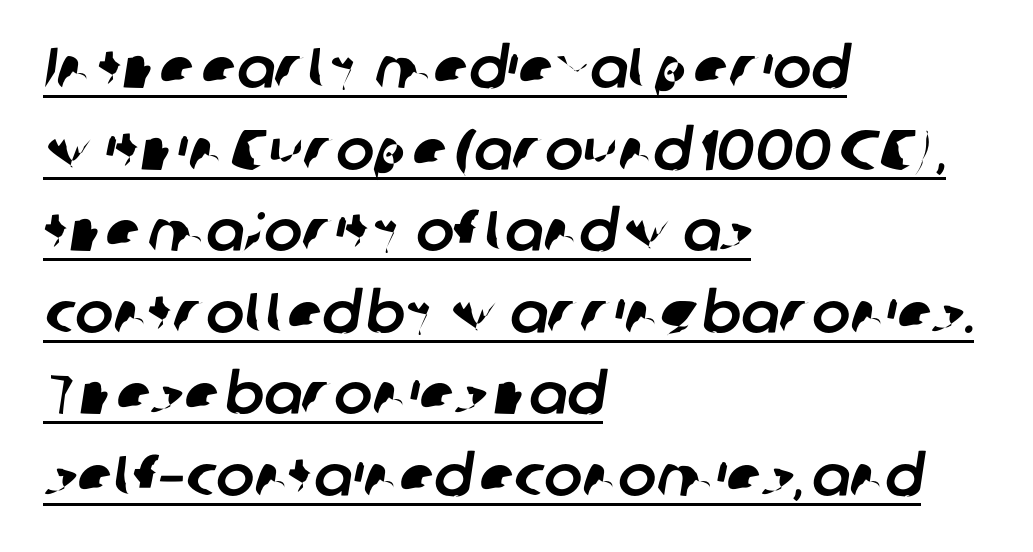
The image shows 57 px sans-serif type; set left-aligned, normal line spacing (1.43x), normal letter spacing, underlined; low stroke contrast and a medium x-height.
